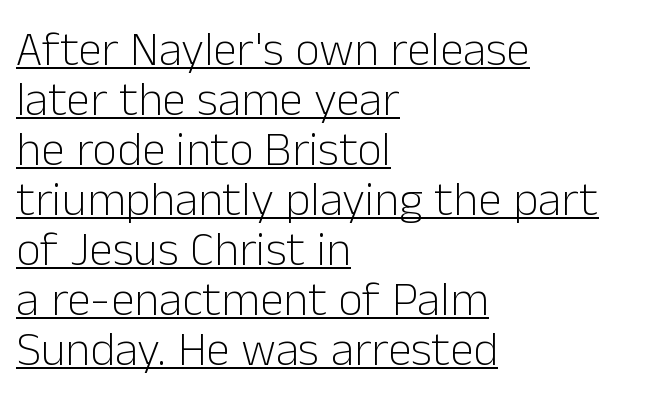
Nothing sits at the stroke ends, so this counts as sans-serif. Standard letterfit; no display-style spreading of the glyphs. Vertical spacing — tight. This is underlined copy, the kind a proofreader might mark for attention.
